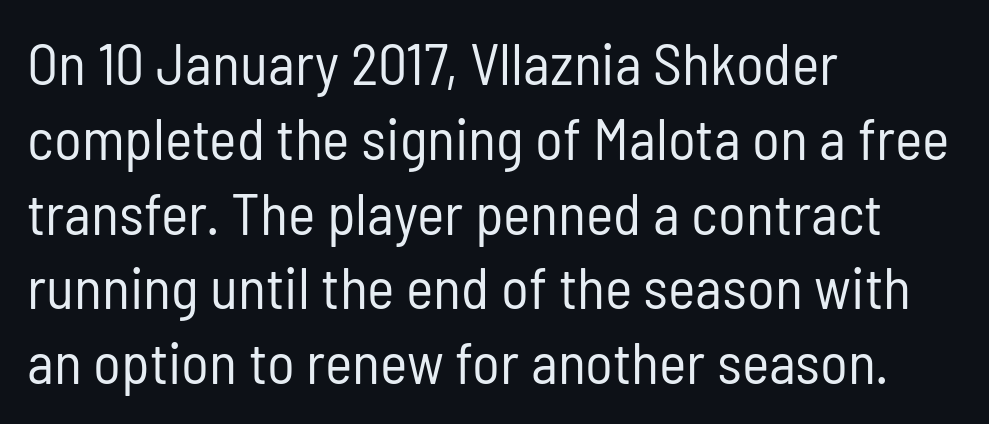
Rule under the text: the space is simply empty. Here the designer chose a conventional face with non-uniform glyph widths. Stroke mass is kept to a normal reading level or below. These lines are set flush left with a ragged right edge.
